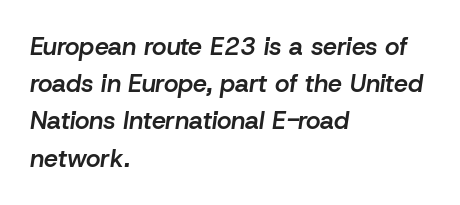
The image shows 25 px text type, italic (leaning right); set left-aligned, normal line spacing (1.49x), normal letter spacing, not underlined.
